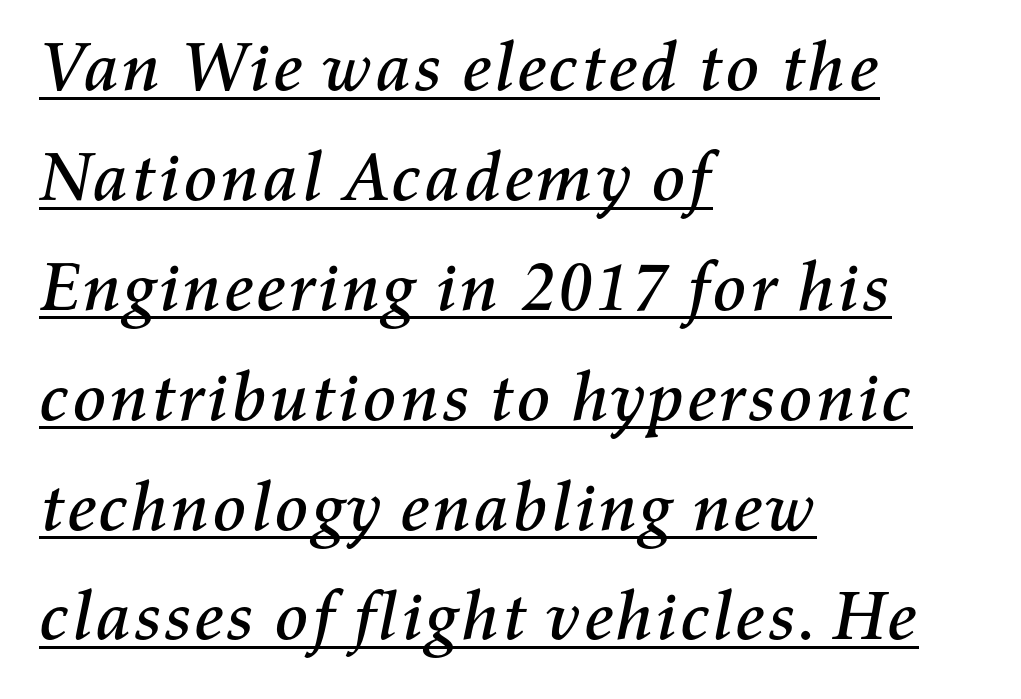
The axis of the letterforms is tilted away from vertical. Here the glyphs are tracked normally, forming tight word shapes. Like a heading marked for emphasis, these lines bear an underscore. Students, observe: this is what conventionally led text looks like. Here the designer chose a conventional face with non-uniform glyph widths. This sample is left-justified, so line endings fall wherever the words run out.
